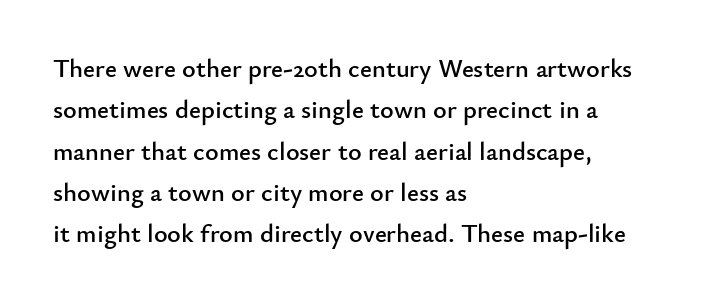
Q: Is the text italic (slanted)? A: No, it is upright.
Q: Is the text underlined? A: No.
Q: How is the paragraph aligned? A: Left-aligned.
Q: Is the spacing between letters normal or unusually wide? A: Normal.
Q: Is the spacing between lines tight, normal or loose? A: Normal.
